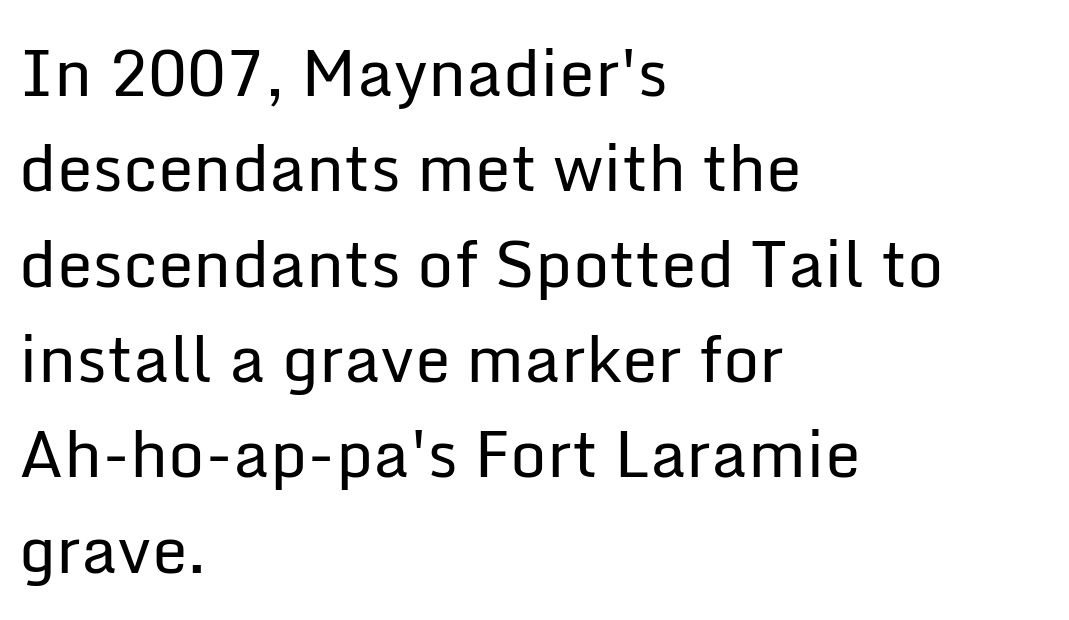
{"serif": "no", "italic": "no", "bold": "no", "weight": "regular", "width": "normal", "stroke_contrast": "low", "x_height": "medium", "monospaced": "no", "underline": "no", "align": "left", "line_spacing": "normal", "line_spacing_ratio": 1.49, "letter_spacing": "normal", "letter_spacing_em": 0.0, "glyph_px": 64}
